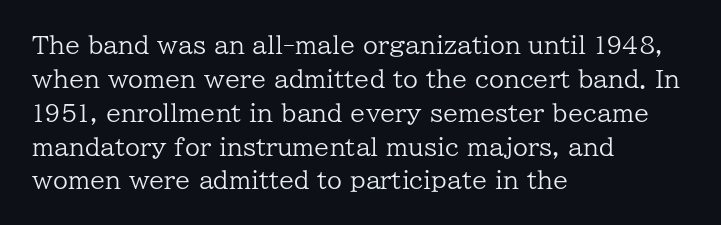
Q: Is the text bold? A: No.
Q: Is the text italic (slanted)? A: No, it is upright.
Q: Is the text underlined? A: No.
Q: How is the paragraph aligned? A: Left-aligned.
Q: Is the spacing between letters normal or unusually wide? A: Normal.
Q: Is the spacing between lines tight, normal or loose? A: Normal.
